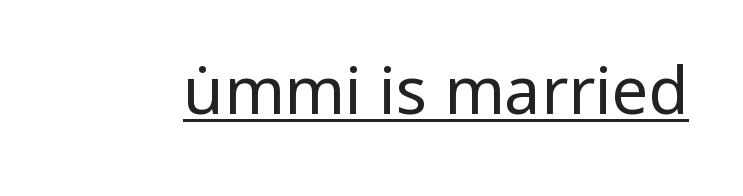
{"serif": "no", "italic": "no", "bold": "no", "weight": "regular", "width": "normal", "stroke_contrast": "low", "x_height": "medium", "monospaced": "no", "underline": "yes", "letter_spacing": "normal", "letter_spacing_em": 0.0, "glyph_px": 65}
